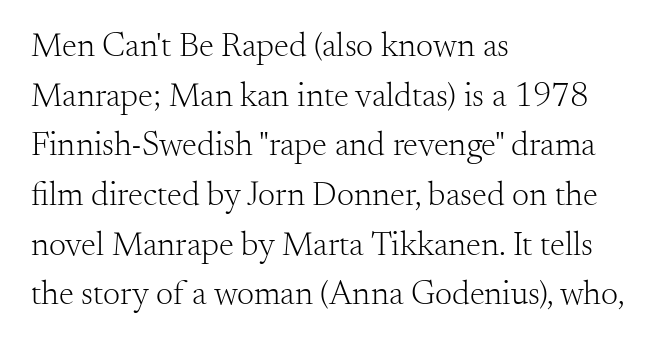
Q: Is the text bold? A: No.
Q: Is the text italic (slanted)? A: No, it is upright.
Q: Is the typeface a serif or a sans-serif typeface? A: Serif.
Q: Is the text underlined? A: No.
Q: How is the paragraph aligned? A: Left-aligned.
Q: Is the spacing between letters normal or unusually wide? A: Normal.
Q: Is the spacing between lines tight, normal or loose? A: Normal.
Q: Width (condensed, normal, or wide)? A: Normal.
Q: Stroke contrast? A: Medium.
Q: x-height? A: Small.
Q: Monospaced? A: No.
